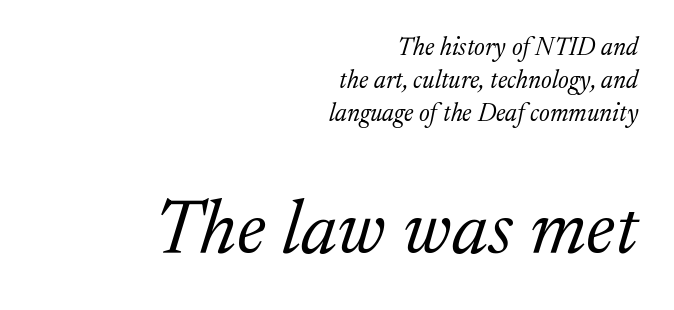
{"serif": "yes", "italic": "yes", "lean": "right", "slant_degrees": 17, "bold": "no", "weight": "light", "width": "normal", "stroke_contrast": "medium", "x_height": "medium", "monospaced": "no", "underline": "no", "align": "right", "line_spacing": "normal", "line_spacing_ratio": 1.33, "letter_spacing": "normal", "letter_spacing_em": 0.0, "larger_block": "second", "size_ratio": 3.04, "glyph_px": 76}
